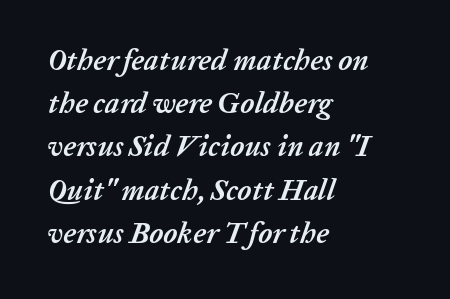
{"italic": "yes", "lean": "right", "slant_degrees": 20, "bold": "yes", "weight": "semibold", "width": "normal", "stroke_contrast": "low", "x_height": "medium", "monospaced": "no", "underline": "no", "align": "left", "line_spacing": "normal", "line_spacing_ratio": 1.49, "letter_spacing": "normal", "letter_spacing_em": 0.0, "glyph_px": 29}
